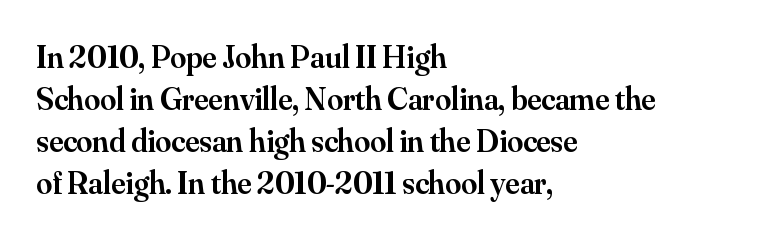
Q: Is the text bold? A: Semi-bold.
Q: Is the text italic (slanted)? A: No, it is upright.
Q: Is the typeface a serif or a sans-serif typeface? A: Serif.
Q: Is the text underlined? A: No.
Q: How is the paragraph aligned? A: Left-aligned.
Q: Is the spacing between letters normal or unusually wide? A: Normal.
Q: Is the spacing between lines tight, normal or loose? A: Normal.
Q: Width (condensed, normal, or wide)? A: Normal.
Q: Stroke contrast? A: Medium.
Q: x-height? A: Small.
Q: Monospaced? A: No.
